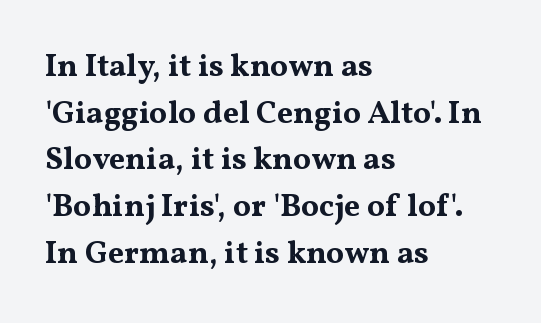
The type family on display is of the serif kind. Just letters on the line, the space beneath them empty. These lines sit exactly where default settings would place them. Tall strokes in this sample are plumb rather than angled. Inter-character spacing is left at the font's built-in metrics.
